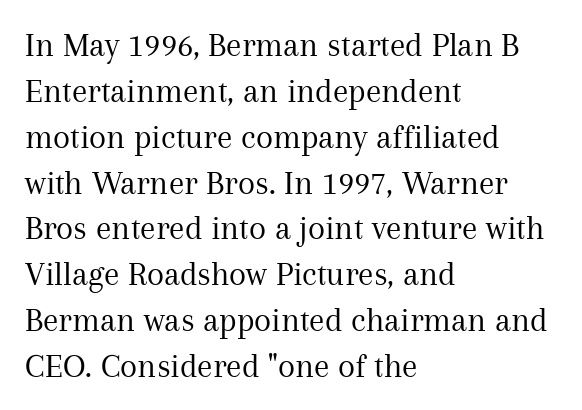
{"serif": "yes", "italic": "no", "bold": "no", "weight": "regular", "width": "normal", "stroke_contrast": "medium", "x_height": "medium", "monospaced": "no", "underline": "no", "align": "left", "line_spacing": "normal", "line_spacing_ratio": 1.31, "letter_spacing": "normal", "letter_spacing_em": 0.0, "glyph_px": 35}
